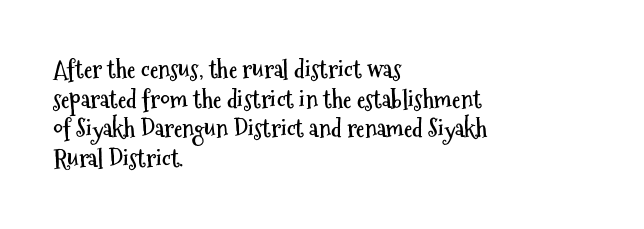
The image shows 24 px bold type, upright; set left-aligned, line spacing 1.23x, normal letter spacing, not underlined.
